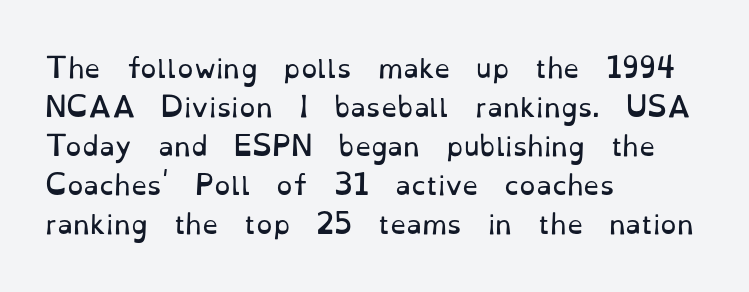
Each new line begins a customary step beneath the previous one. Students, note that the glyphs here touch the page at normal intervals. Letters rest on an invisible, unmarked baseline. Posture: upright roman.
